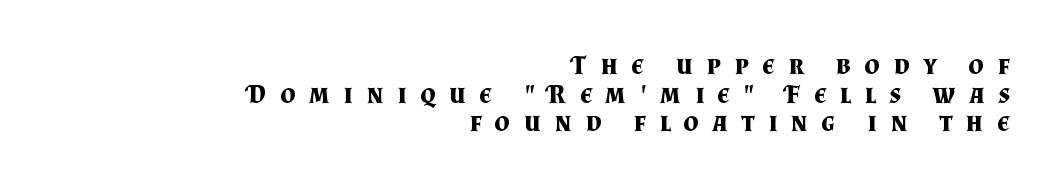
Q: Is the text bold? A: Yes.
Q: Is the text italic (slanted)? A: No, it is upright.
Q: Is the text underlined? A: No.
Q: How is the paragraph aligned? A: Right-aligned.
Q: Is the spacing between letters normal or unusually wide? A: Unusually wide.
Q: Is the spacing between lines tight, normal or loose? A: Tight.
